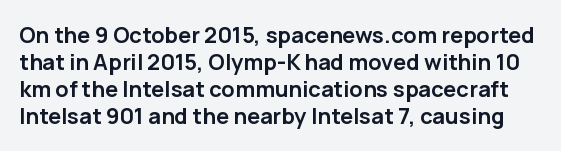
The image shows 22 px bold type, upright; set line spacing 1.23x, normal letter spacing, not underlined.
